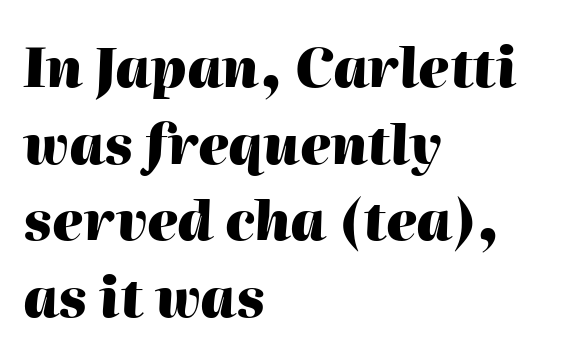
The image shows 54 px heavy type, italic (leaning right); set left-aligned, normal line spacing (1.42x), normal letter spacing, not underlined; high stroke contrast and a medium x-height.
